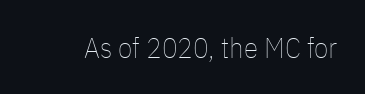
{"italic": "no", "bold": "no", "weight": "thin", "width": "condensed", "stroke_contrast": "low", "x_height": "medium", "monospaced": "no", "underline": "no", "letter_spacing": "normal", "letter_spacing_em": 0.0, "glyph_px": 29}
